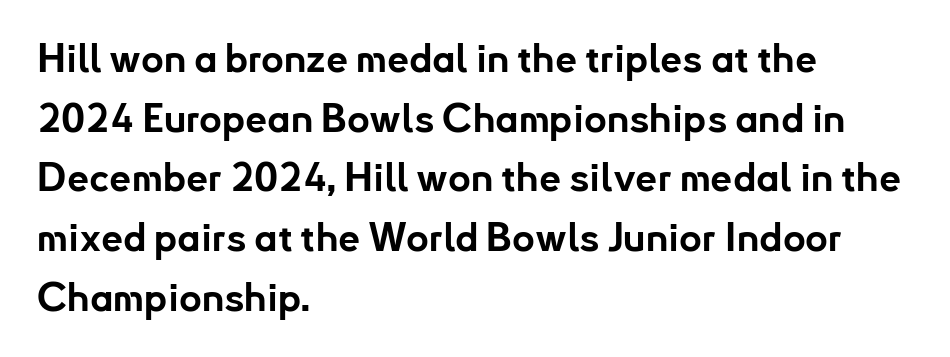
Standard letterfit; no display-style spreading of the glyphs. Font category for this specimen: sans-serif. You could not count columns in this text — the font is proportionally spaced. Style check: upright.
